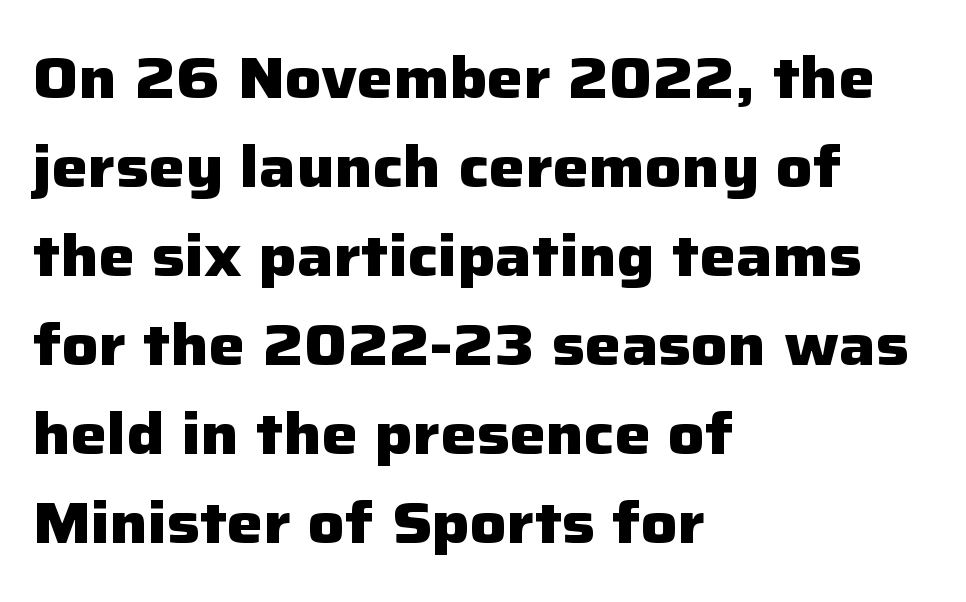
{"serif": "no", "italic": "no", "bold": "yes", "weight": "heavy", "width": "normal", "stroke_contrast": "low", "x_height": "medium", "monospaced": "no", "underline": "no", "align": "left", "line_spacing": "normal", "line_spacing_ratio": 1.56, "letter_spacing": "normal", "letter_spacing_em": 0.0, "glyph_px": 57}
